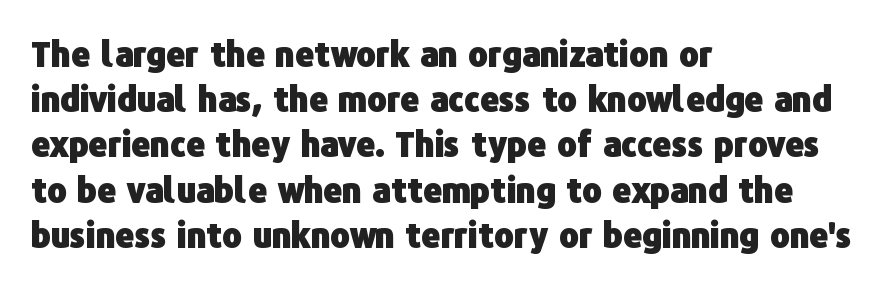
The horizontal fit of the characters is conventional and even. The line-height multiplier appears to be the usual default. Underline: absent. Spacing verdict: proportional, widths tailored to each character.
